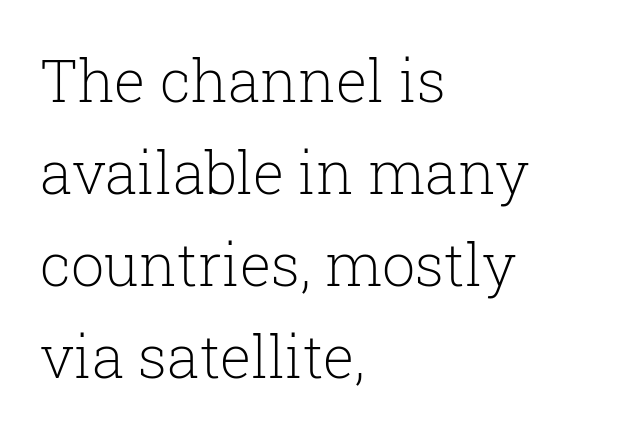
Q: Is the text bold? A: No.
Q: Is the text italic (slanted)? A: No, it is upright.
Q: Is the typeface a serif or a sans-serif typeface? A: Serif.
Q: Is the text underlined? A: No.
Q: How is the paragraph aligned? A: Left-aligned.
Q: Is the spacing between letters normal or unusually wide? A: Normal.
Q: Is the spacing between lines tight, normal or loose? A: Normal.
Q: Width (condensed, normal, or wide)? A: Normal.
Q: Stroke contrast? A: Low.
Q: x-height? A: Medium.
Q: Monospaced? A: No.
